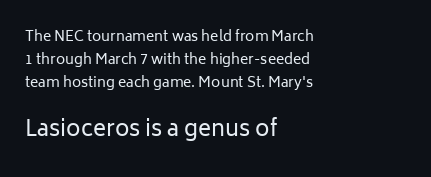
Check the space under the baseline: it is left empty. The rows are spaced the way most documents space them. Spacing between characters is what you'd get straight out of the box. The type sits square on the baseline with zero lean.
